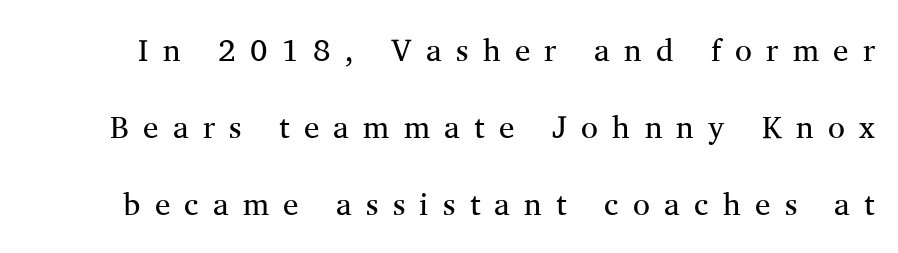
The image shows 31 px regular-weight serif type, upright; set loose line spacing (2.49x), unusually wide letter spacing (+0.46 em), not underlined; medium stroke contrast and a medium x-height.
